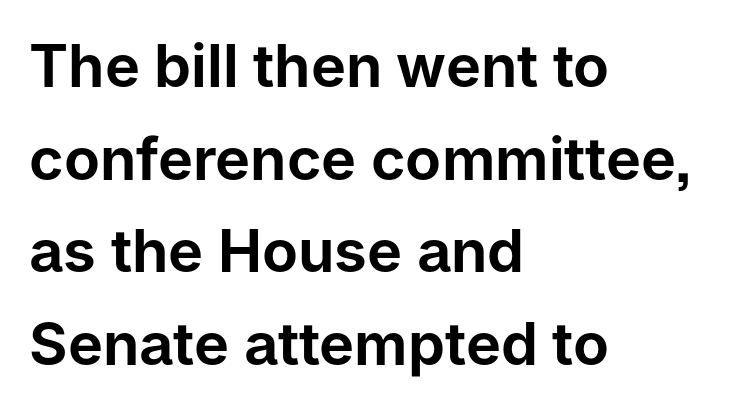
Successive baselines arrive at the customary interval. There is no visible air inserted between adjacent glyphs. The paragraph has a hard left edge and a soft right edge. The typography opts for an upright posture over an oblique one. Think of a printed novel: that variable character pitch is what you see here.
